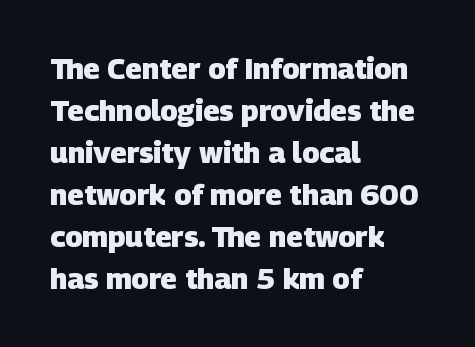
The area under the type is left untouched. If you measured baseline to baseline, you'd find a middling distance. Typographically, this falls in the sans-serif category. Do the characters align in a grid? No, the font is proportional.
